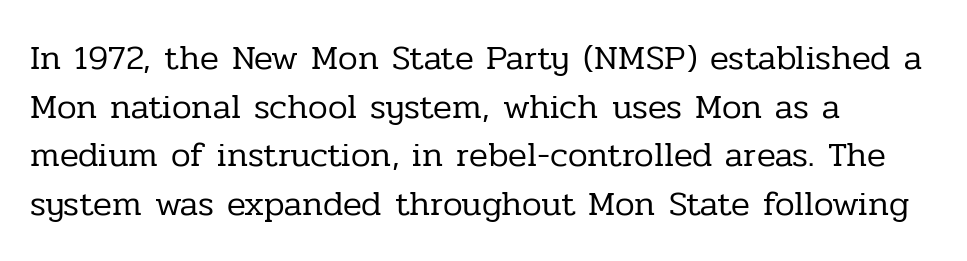
{"serif": "yes", "italic": "no", "bold": "no", "weight": "regular", "width": "normal", "stroke_contrast": "low", "x_height": "medium", "monospaced": "no", "underline": "no", "align": "left", "line_spacing": "normal", "line_spacing_ratio": 1.39, "letter_spacing": "normal", "letter_spacing_em": 0.0, "glyph_px": 35}
